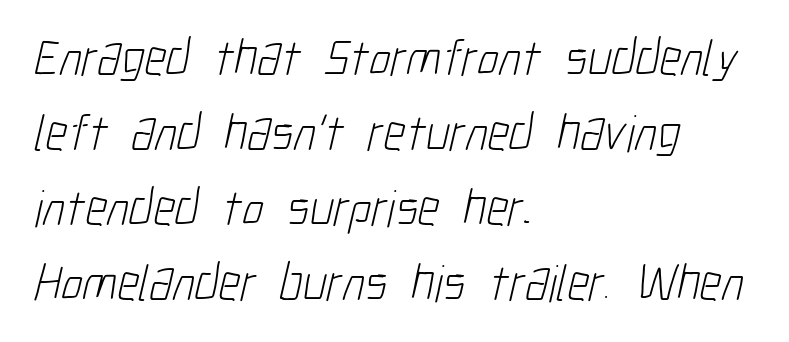
Q: Is the text bold? A: No.
Q: Is the typeface a serif or a sans-serif typeface? A: Sans-serif.
Q: Is the text underlined? A: No.
Q: How is the paragraph aligned? A: Left-aligned.
Q: Is the spacing between letters normal or unusually wide? A: Normal.
Q: Is the spacing between lines tight, normal or loose? A: Normal.
Q: Width (condensed, normal, or wide)? A: Condensed.
Q: Stroke contrast? A: Low.
Q: x-height? A: Medium.
Q: Monospaced? A: No.
